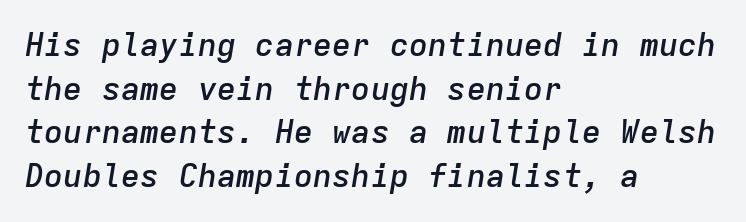
Q: Is the text bold? A: Semi-bold.
Q: Is the text italic (slanted)? A: Yes, it leans right by about 9 degrees.
Q: Is the text underlined? A: No.
Q: How is the paragraph aligned? A: Left-aligned.
Q: Is the spacing between letters normal or unusually wide? A: Normal.
Q: Is the spacing between lines tight, normal or loose? A: Normal.
Q: Width (condensed, normal, or wide)? A: Normal.
Q: Stroke contrast? A: Low.
Q: x-height? A: Medium.
Q: Monospaced? A: Yes.
